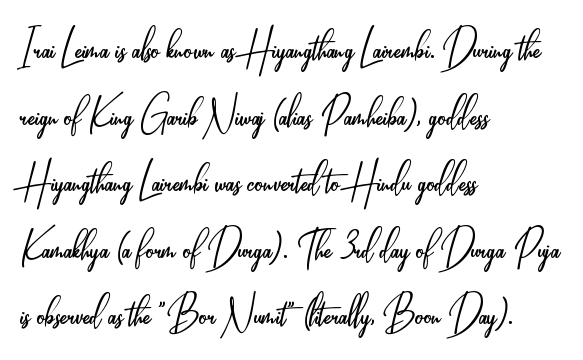
{"serif": "no", "bold": "no", "weight": "light", "width": "condensed", "stroke_contrast": "low", "x_height": "small", "monospaced": "no", "underline": "no", "align": "left", "line_spacing": "normal", "line_spacing_ratio": 1.28, "letter_spacing": "normal", "letter_spacing_em": 0.0, "glyph_px": 52}
